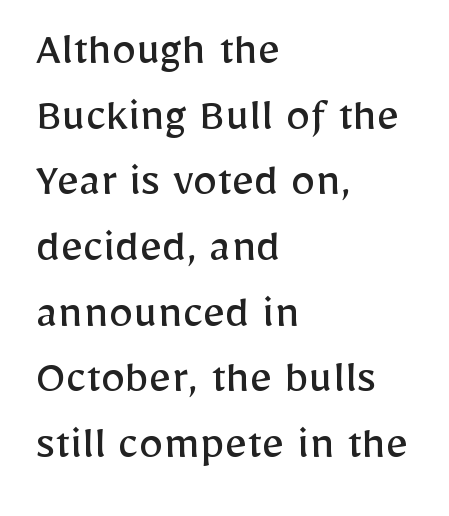
Q: Is the text bold? A: No.
Q: Is the text italic (slanted)? A: No, it is upright.
Q: Is the typeface a serif or a sans-serif typeface? A: Sans-serif.
Q: Is the text underlined? A: No.
Q: How is the paragraph aligned? A: Left-aligned.
Q: Is the spacing between letters normal or unusually wide? A: Normal.
Q: Is the spacing between lines tight, normal or loose? A: Normal.
Q: Width (condensed, normal, or wide)? A: Normal.
Q: Stroke contrast? A: Low.
Q: x-height? A: Medium.
Q: Monospaced? A: No.
